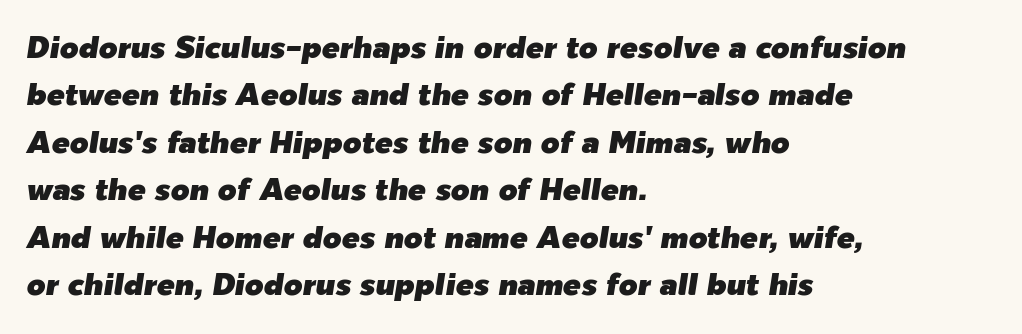
The image shows 30 px text type, italic (leaning right); set left-aligned, normal line spacing (1.58x), normal letter spacing, not underlined; low stroke contrast and a medium x-height.
